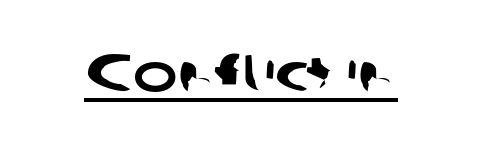
{"serif": "no", "width": "wide", "stroke_contrast": "low", "x_height": "medium", "monospaced": "no", "underline": "yes", "letter_spacing": "normal", "letter_spacing_em": 0.0, "glyph_px": 53}
